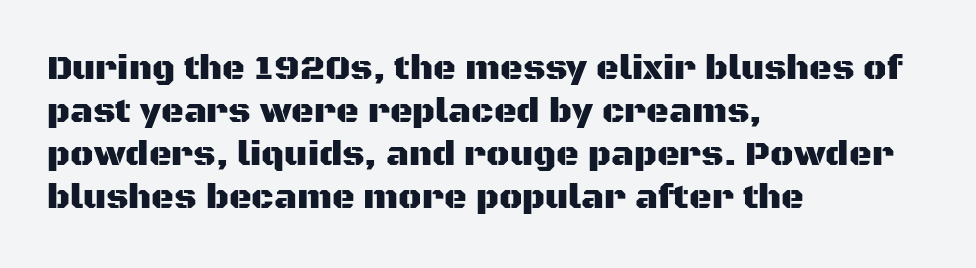
{"serif": "no", "italic": "no", "width": "normal", "stroke_contrast": "medium", "x_height": "large", "monospaced": "no", "underline": "no", "align": "left", "line_spacing_ratio": 1.23, "letter_spacing": "normal", "letter_spacing_em": 0.0, "glyph_px": 35}
